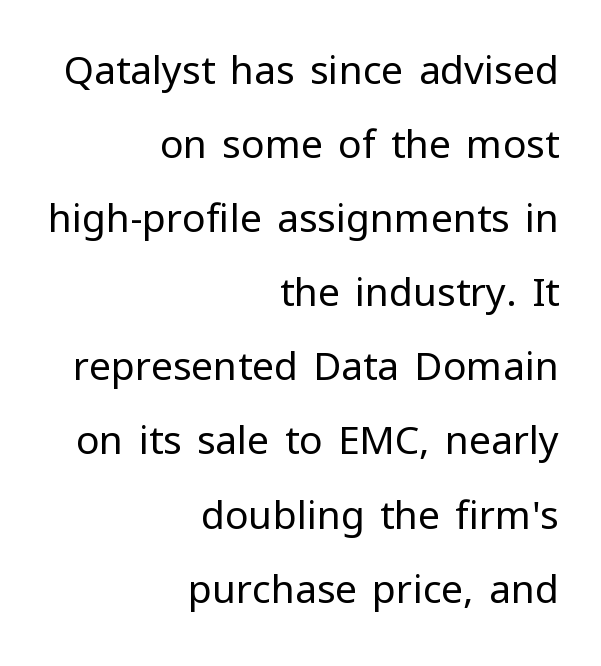
{"serif": "no", "italic": "no", "bold": "no", "weight": "regular", "width": "normal", "stroke_contrast": "low", "x_height": "medium", "monospaced": "no", "underline": "no", "align": "right", "line_spacing": "loose", "line_spacing_ratio": 1.9, "letter_spacing": "normal", "letter_spacing_em": 0.0, "glyph_px": 39}
